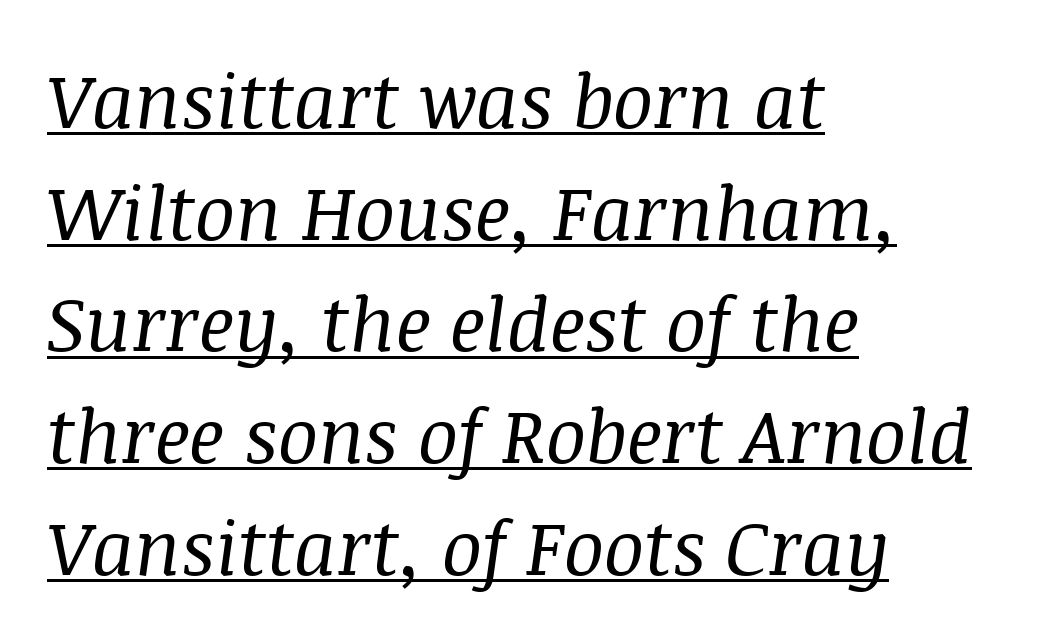
Q: Is the text bold? A: No.
Q: Is the text italic (slanted)? A: Yes, it leans right by about 8 degrees.
Q: Is the typeface a serif or a sans-serif typeface? A: Serif.
Q: Is the text underlined? A: Yes.
Q: How is the paragraph aligned? A: Left-aligned.
Q: Is the spacing between letters normal or unusually wide? A: Normal.
Q: Is the spacing between lines tight, normal or loose? A: Normal.
Q: Width (condensed, normal, or wide)? A: Normal.
Q: Stroke contrast? A: Medium.
Q: x-height? A: Large.
Q: Monospaced? A: No.
